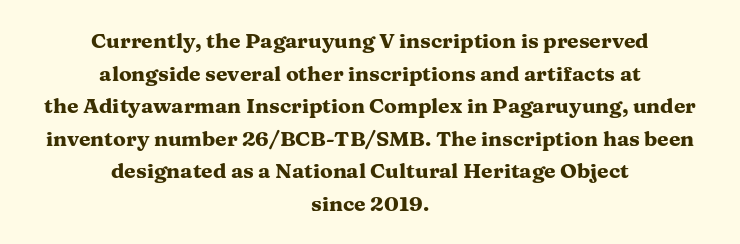
Q: Is the text bold? A: Yes.
Q: Is the text italic (slanted)? A: No, it is upright.
Q: Is the text underlined? A: No.
Q: How is the paragraph aligned? A: Centered.
Q: Is the spacing between letters normal or unusually wide? A: Normal.
Q: Is the spacing between lines tight, normal or loose? A: Normal.
